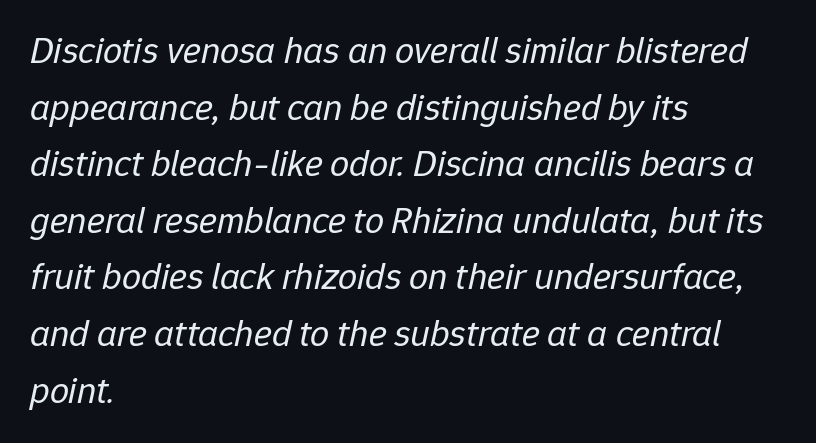
Q: Is the text bold? A: No.
Q: Is the text italic (slanted)? A: Yes, it leans right by about 12 degrees.
Q: Is the text underlined? A: No.
Q: How is the paragraph aligned? A: Left-aligned.
Q: Is the spacing between letters normal or unusually wide? A: Normal.
Q: Is the spacing between lines tight, normal or loose? A: Normal.
Q: Width (condensed, normal, or wide)? A: Normal.
Q: Stroke contrast? A: Low.
Q: x-height? A: Medium.
Q: Monospaced? A: No.
